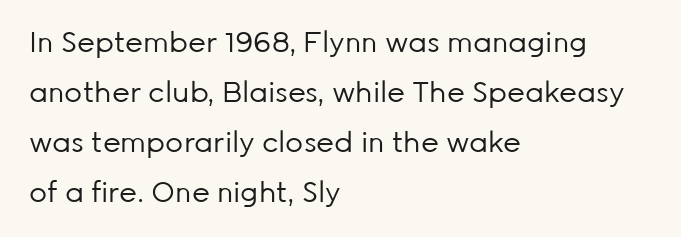
Here the glyphs are tracked normally, forming tight word shapes. Beneath every word, the page is bare. Quick note: not italic, upright. Serif or sans? Sans — the stroke terminals are bare. All the whitespace from short lines collects on the right. The weight would be labelled regular, book, light, or lighter still.
